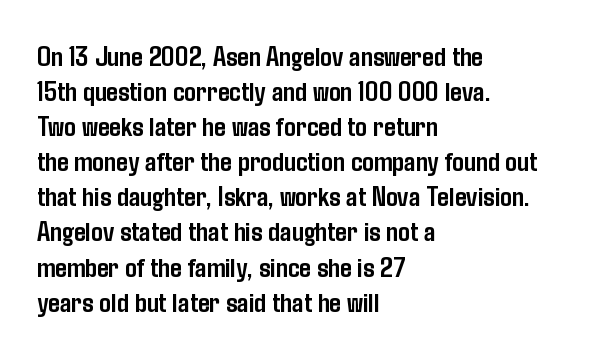
Compared with typical body copy, the letter spacing here is the same. You'd pick this weight for a headline — it's a proper bold. Glance below the letters and you will spot only blank space. The compositor pushed each line to the left boundary. In terms of posture, this sample is upright.
